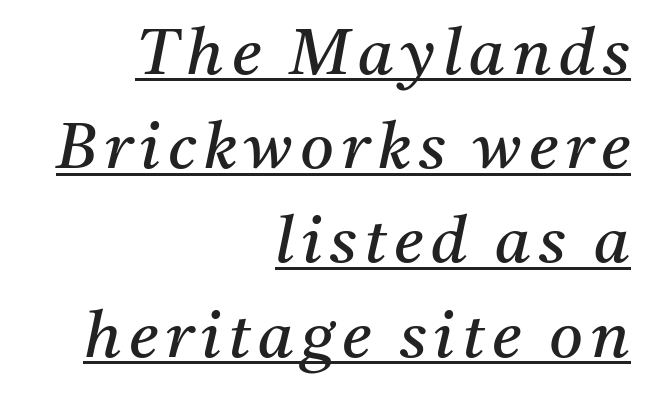
{"serif": "yes", "italic": "yes", "lean": "right", "slant_degrees": 11, "bold": "no", "weight": "regular", "width": "normal", "stroke_contrast": "medium", "x_height": "medium", "monospaced": "no", "underline": "yes", "align": "right", "line_spacing": "normal", "line_spacing_ratio": 1.45, "glyph_px": 65}
